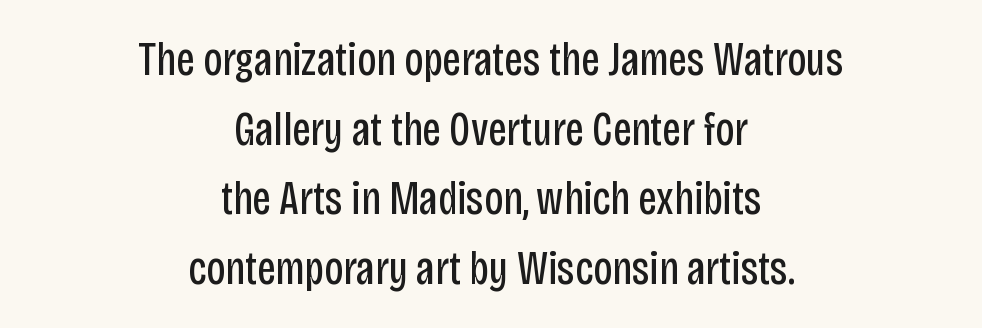
Q: Is the text bold? A: No.
Q: Is the text italic (slanted)? A: No, it is upright.
Q: Is the typeface a serif or a sans-serif typeface? A: Sans-serif.
Q: Is the text underlined? A: No.
Q: How is the paragraph aligned? A: Centered.
Q: Is the spacing between letters normal or unusually wide? A: Normal.
Q: Is the spacing between lines tight, normal or loose? A: Normal.
Q: Width (condensed, normal, or wide)? A: Condensed.
Q: Stroke contrast? A: Low.
Q: x-height? A: Large.
Q: Monospaced? A: No.
